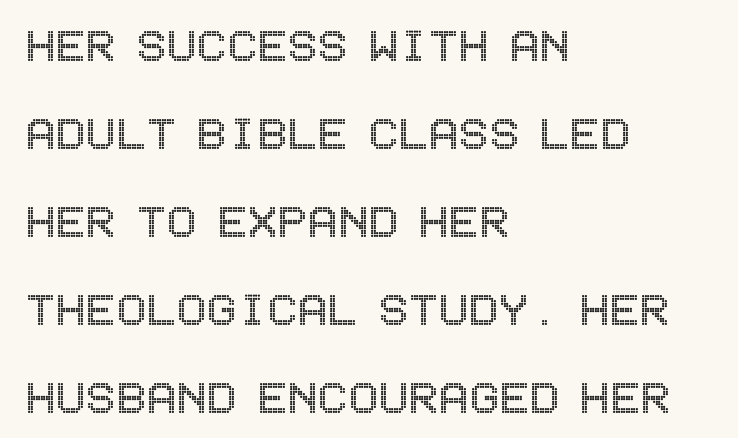
{"italic": "no", "width": "condensed", "x_height": "large", "underline": "no", "align": "left", "line_spacing": "normal", "line_spacing_ratio": 1.57, "letter_spacing": "normal", "letter_spacing_em": 0.0, "glyph_px": 56}
